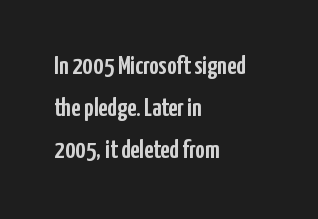
Q: Is the text italic (slanted)? A: No, it is upright.
Q: Is the text underlined? A: No.
Q: How is the paragraph aligned? A: Left-aligned.
Q: Is the spacing between letters normal or unusually wide? A: Normal.
Q: Is the spacing between lines tight, normal or loose? A: Normal.
